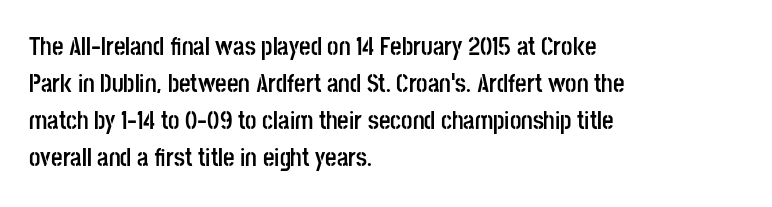
{"italic": "no", "bold": "yes", "underline": "no", "align": "left", "line_spacing": "normal", "line_spacing_ratio": 1.48, "letter_spacing": "normal", "letter_spacing_em": 0.0, "glyph_px": 25}
